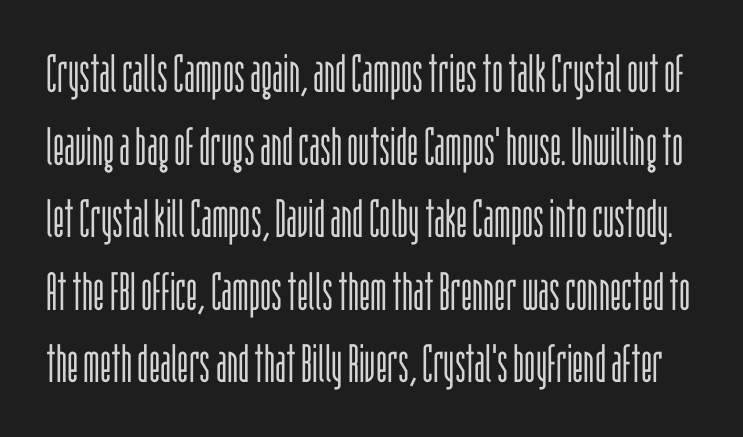
{"serif": "no", "italic": "no", "bold": "no", "weight": "light", "width": "condensed", "stroke_contrast": "low", "x_height": "large", "monospaced": "no", "underline": "no", "line_spacing": "normal", "line_spacing_ratio": 1.37, "letter_spacing": "normal", "letter_spacing_em": 0.0, "glyph_px": 53}
